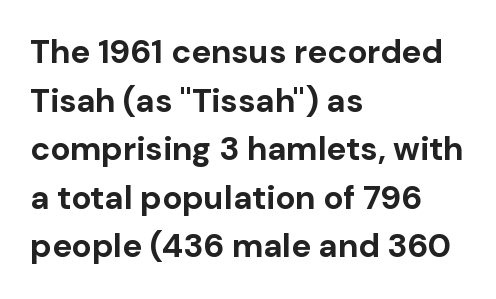
Note: no serifs on the glyphs. The letters stand straight up with perfectly vertical stems. Weight check: bold — yes, fully. The letters advance in unequal steps, a hallmark of proportional type.
